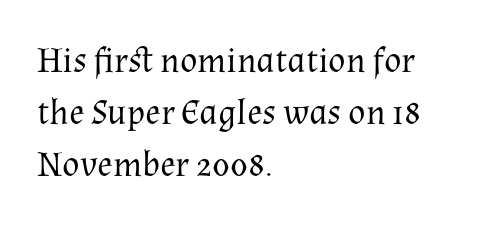
Look at the tracking — it's just the regular setting, nothing added. The letters carry serifs — small finishing strokes at the ends of their stems. Designer's note — italics off, roman on. Anything drawn beneath the words? Only blank space.
